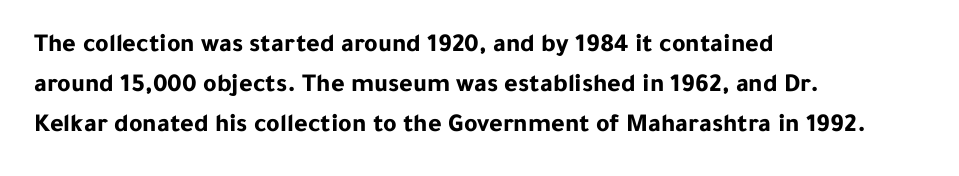
Q: Is the text bold? A: Yes.
Q: Is the text italic (slanted)? A: No, it is upright.
Q: Is the text underlined? A: No.
Q: How is the paragraph aligned? A: Left-aligned.
Q: Is the spacing between letters normal or unusually wide? A: Normal.
Q: Is the spacing between lines tight, normal or loose? A: Normal.
